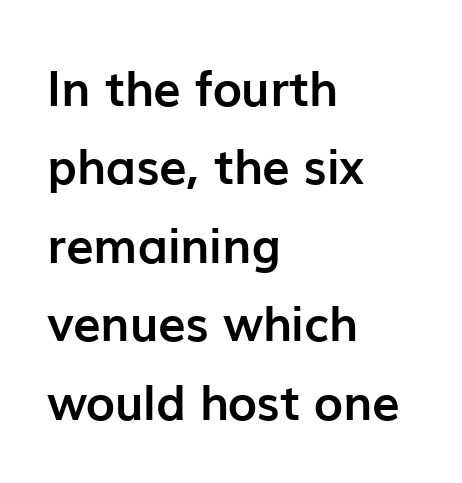
{"serif": "no", "italic": "no", "bold": "yes", "weight": "semibold", "width": "normal", "stroke_contrast": "low", "x_height": "medium", "monospaced": "no", "underline": "no", "align": "left", "line_spacing": "normal", "line_spacing_ratio": 1.6, "letter_spacing": "normal", "letter_spacing_em": 0.0, "glyph_px": 49}
